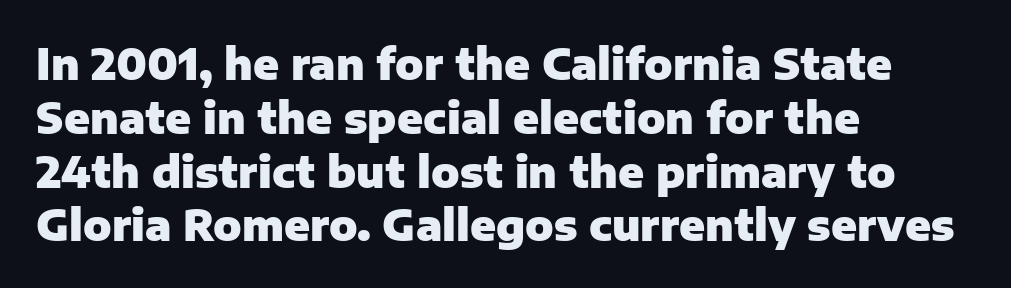
Q: Is the text bold? A: Yes.
Q: Is the text italic (slanted)? A: No, it is upright.
Q: Is the typeface a serif or a sans-serif typeface? A: Sans-serif.
Q: Is the text underlined? A: No.
Q: How is the paragraph aligned? A: Left-aligned.
Q: Is the spacing between letters normal or unusually wide? A: Normal.
Q: Is the spacing between lines tight, normal or loose? A: Normal.
Q: Width (condensed, normal, or wide)? A: Normal.
Q: Stroke contrast? A: Low.
Q: x-height? A: Medium.
Q: Monospaced? A: No.
